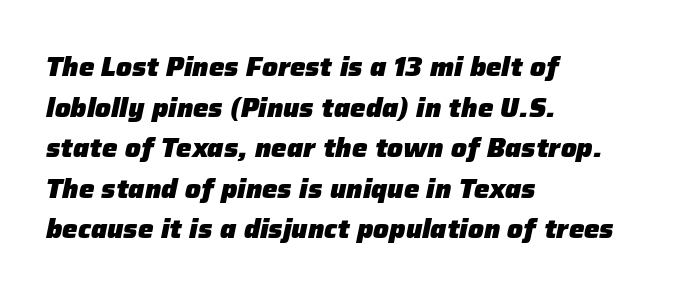
Would a proofreader flag this as italicized? Yes. These lines keep a tight, regular rhythm from letter to letter. Check the space under the baseline: it is left empty. In CSS terms this would be text-align: left.
